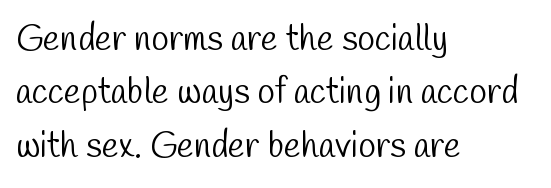
{"serif": "no", "bold": "no", "weight": "light", "width": "condensed", "stroke_contrast": "low", "x_height": "medium", "monospaced": "no", "underline": "no", "align": "left", "line_spacing": "normal", "line_spacing_ratio": 1.48, "letter_spacing": "normal", "letter_spacing_em": 0.0, "glyph_px": 36}
